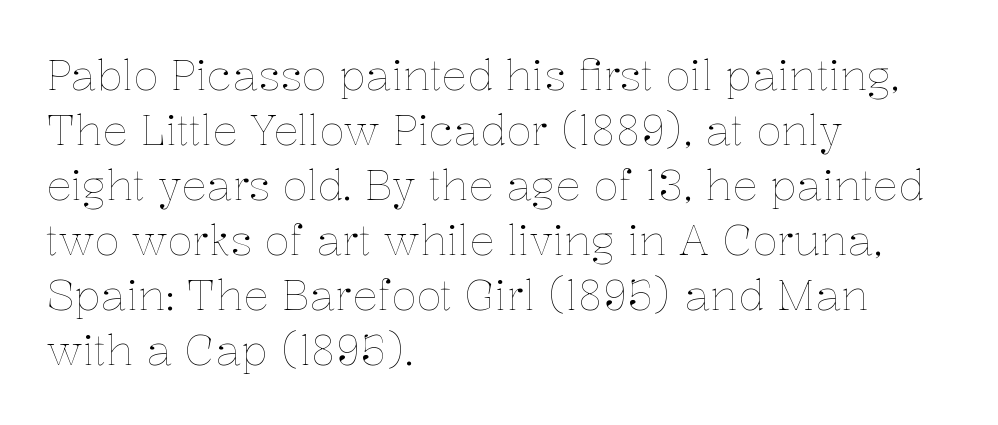
The rendering uses natural spacing where letterforms have individual widths. Posture: upright roman. What's the leading like? Ordinary, nothing unusual. A student would call this left alignment; a typographer would say flush left, rag right. Compared with typical body copy, the letter spacing here is the same. Rule under the text: the space is simply empty.
